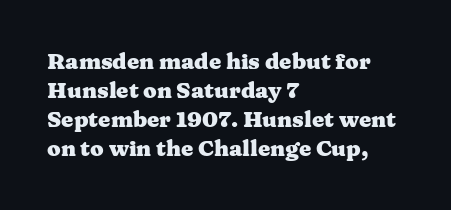
{"italic": "no", "bold": "yes", "underline": "no", "align": "left", "line_spacing": "normal", "line_spacing_ratio": 1.32, "letter_spacing": "normal", "letter_spacing_em": 0.0, "glyph_px": 22}
